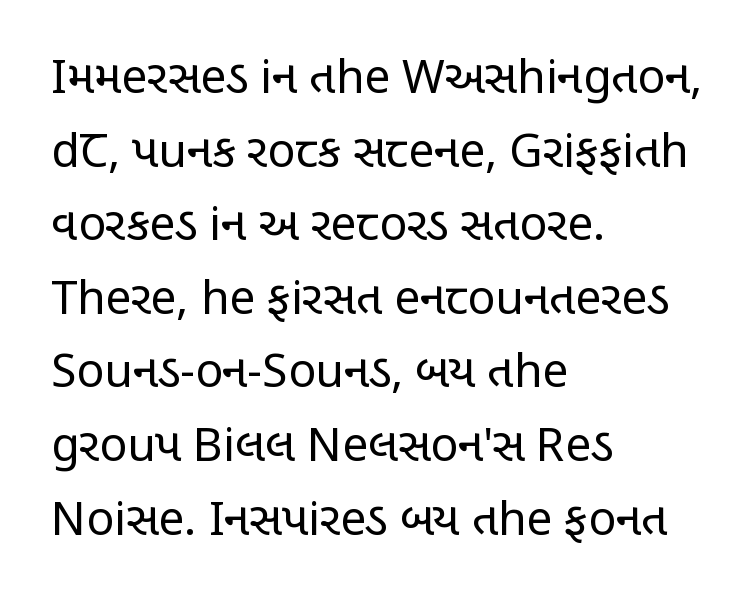
You could call the tracking neutral — neither tight nor loose. Horizontal bands of white between lines are of average thickness. You can tell it's not italic because the verticals are truly vertical. Typographically, this falls in the sans-serif category. Letters have the restrained weight of plain body copy at most. Varying glyph widths throughout — classic text-font behaviour.
